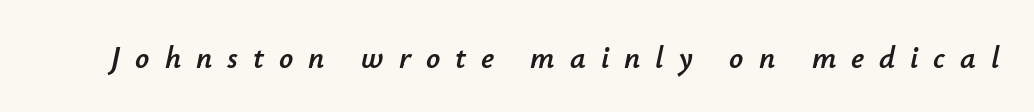
The image shows 31 px text type, italic (leaning right); set unusually wide letter spacing (+0.48 em), not underlined; low stroke contrast and a small x-height.
